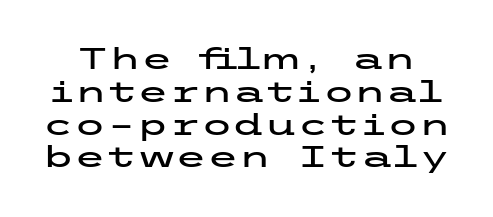
The letters carry no serifs — their stems end cleanly without finishing strokes. Rule under the text: the space is simply empty. These lines keep a tight, regular rhythm from letter to letter. The rendering uses a small line-height, squeezing the rows.
